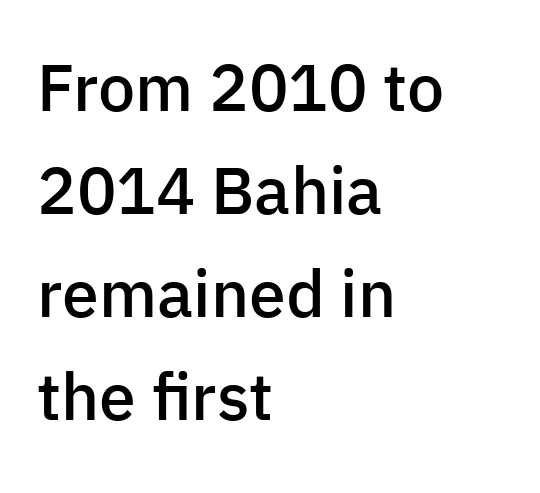
The image shows 66 px semibold sans-serif type, upright; set left-aligned, normal line spacing (1.56x), normal letter spacing, not underlined; low stroke contrast and a medium x-height.
